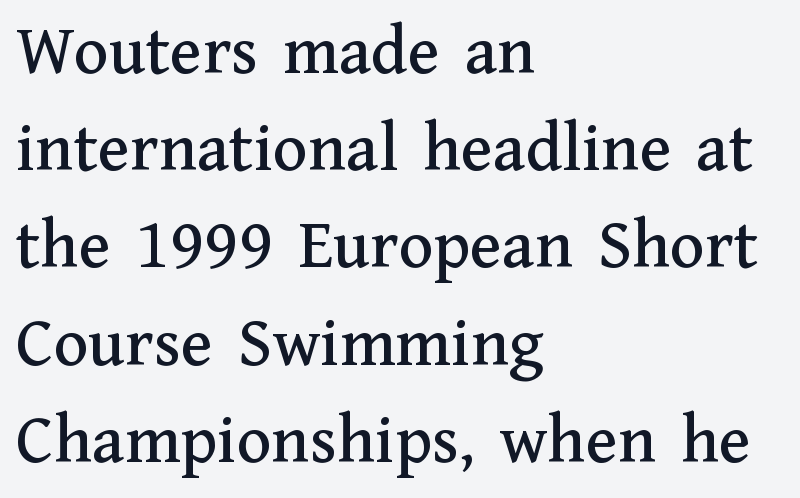
{"serif": "yes", "italic": "no", "width": "normal", "stroke_contrast": "medium", "x_height": "medium", "monospaced": "no", "underline": "no", "align": "left", "line_spacing": "normal", "line_spacing_ratio": 1.35, "letter_spacing": "normal", "letter_spacing_em": 0.0, "glyph_px": 72}
